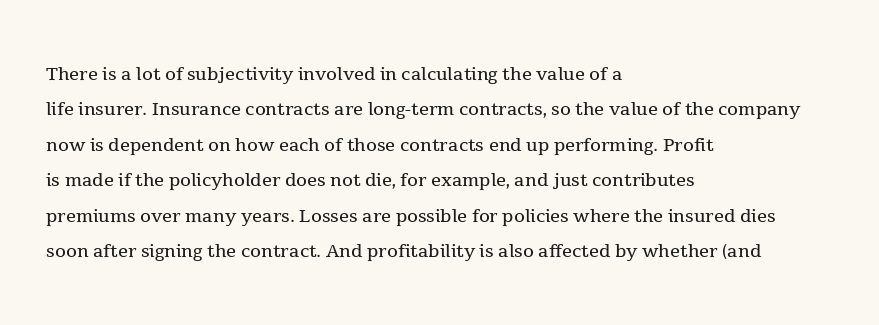
Plain, unruled lines of type. Is the type heavy? It reads as light-to-regular instead. Interline gaps are of average width in this sample. In terms of posture, this sample is upright. These lines are set flush left with a ragged right edge. Nothing unusual about the tracking: characters are spaced as the font intends.
